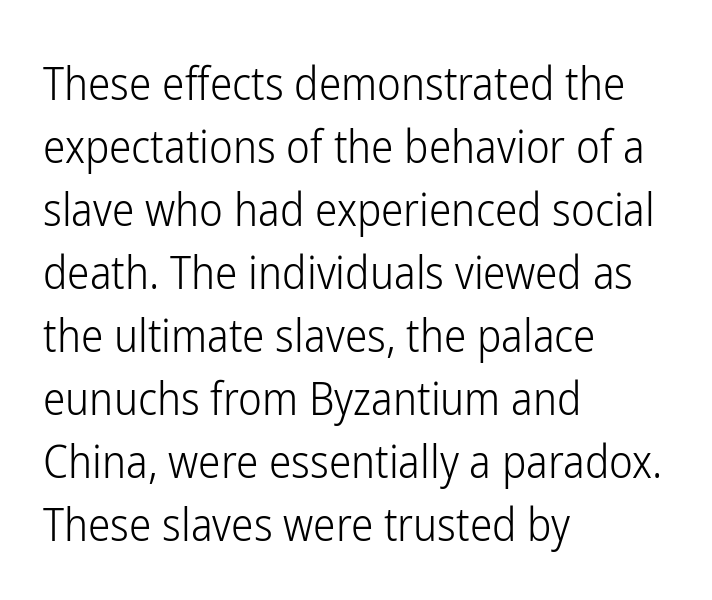
The image shows 45 px light, condensed sans-serif type, upright; set left-aligned, normal line spacing (1.4x), normal letter spacing, not underlined; low stroke contrast and a medium x-height.
